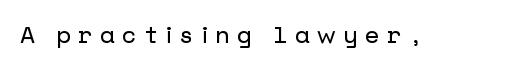
The image shows 23 px text type, upright; set unusually wide letter spacing (+0.34 em), not underlined.
